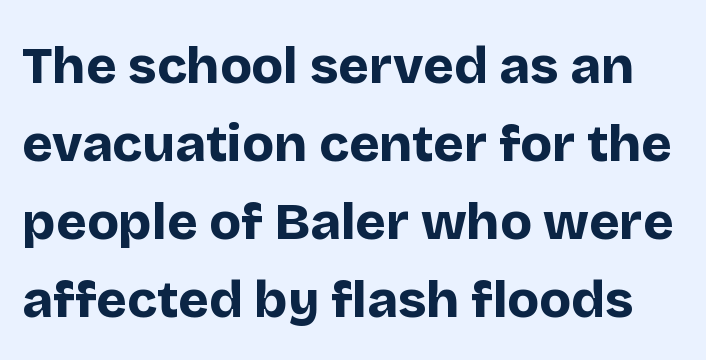
The image shows 52 px bold sans-serif type, upright; set normal line spacing (1.5x), normal letter spacing, not underlined; low stroke contrast and a large x-height.
